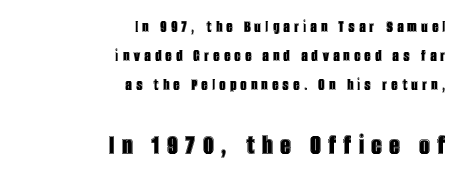
{"italic": "no", "width": "condensed", "x_height": "large", "monospaced": "no", "underline": "no", "align": "right", "line_spacing_ratio": 1.72, "letter_spacing": "wide", "letter_spacing_em": 0.26, "larger_block": "second", "size_ratio": 1.71, "glyph_px": 29}
